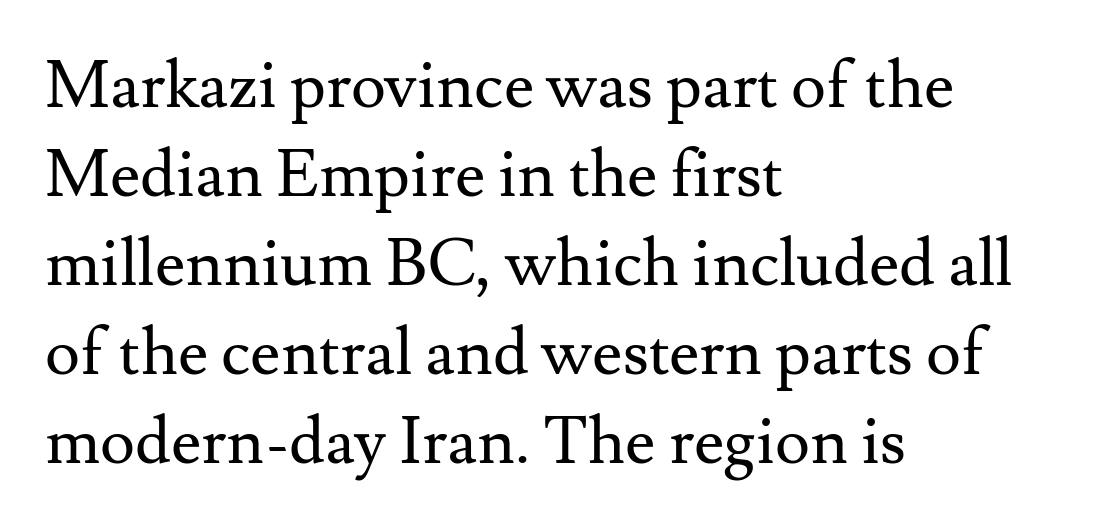
The image shows 66 px regular-weight serif type, upright; set left-aligned, normal line spacing (1.35x), normal letter spacing, not underlined; medium stroke contrast and a small x-height.
